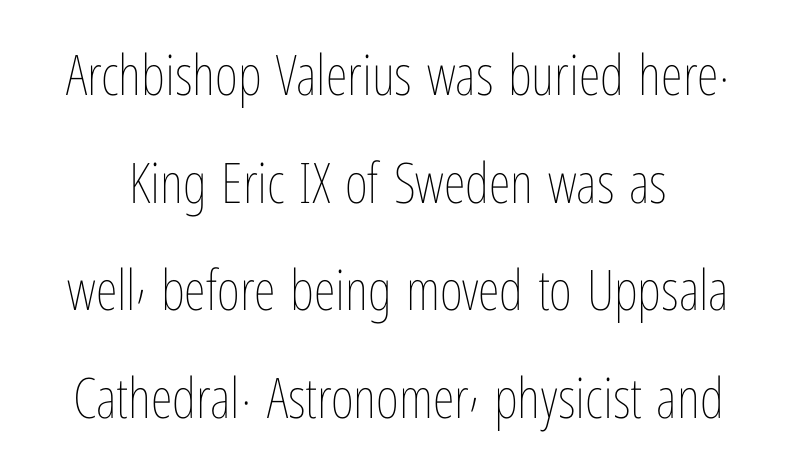
The image shows 56 px thin, condensed type, upright; set loose line spacing (1.92x), normal letter spacing, not underlined; low stroke contrast and a medium x-height.
